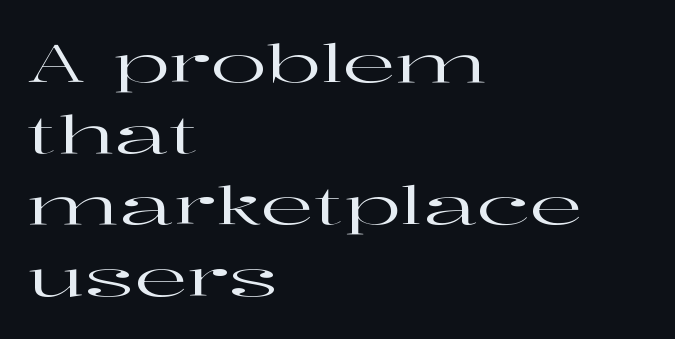
The image shows 52 px wide serif type, upright; set left-aligned, normal line spacing (1.37x), normal letter spacing, not underlined; high stroke contrast and a medium x-height.
